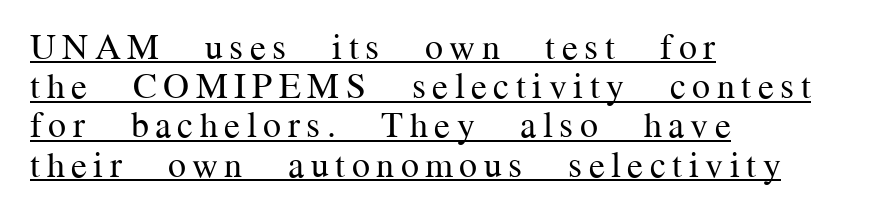
{"serif": "yes", "italic": "no", "bold": "no", "weight": "regular", "width": "normal", "stroke_contrast": "medium", "x_height": "medium", "monospaced": "no", "underline": "yes", "align": "left", "line_spacing": "tight", "line_spacing_ratio": 1.09, "glyph_px": 36}
